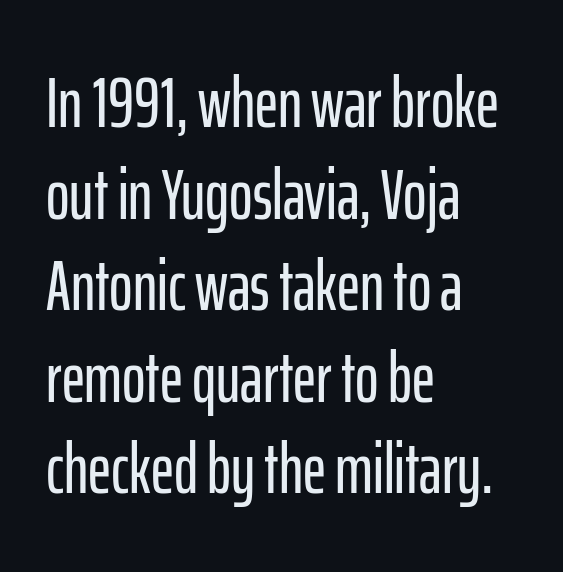
{"serif": "no", "italic": "no", "width": "condensed", "stroke_contrast": "low", "x_height": "medium", "monospaced": "no", "underline": "no", "align": "left", "line_spacing": "normal", "line_spacing_ratio": 1.29, "letter_spacing": "normal", "letter_spacing_em": 0.0, "glyph_px": 71}
